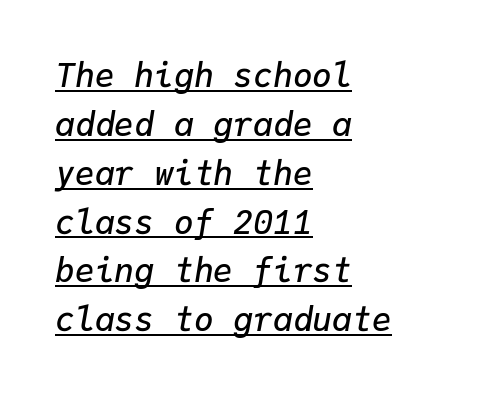
{"italic": "yes", "lean": "right", "slant_degrees": 9, "bold": "semi", "weight": "semibold", "width": "normal", "stroke_contrast": "low", "x_height": "medium", "monospaced": "yes", "underline": "yes", "align": "left", "line_spacing": "normal", "line_spacing_ratio": 1.48, "letter_spacing": "normal", "letter_spacing_em": 0.0, "glyph_px": 33}
